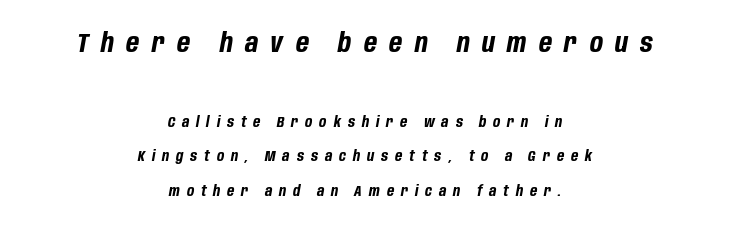
Q: Is the text bold? A: Yes.
Q: Is the text italic (slanted)? A: Yes, it leans right by about 10 degrees.
Q: Is the text underlined? A: No.
Q: How is the paragraph aligned? A: Centered.
Q: Is the spacing between letters normal or unusually wide? A: Unusually wide.
Q: Is the spacing between lines tight, normal or loose? A: Loose.
Q: Which block of text is set in a larger size, the first (top) or the second (bottom)? A: The first (top) one.
